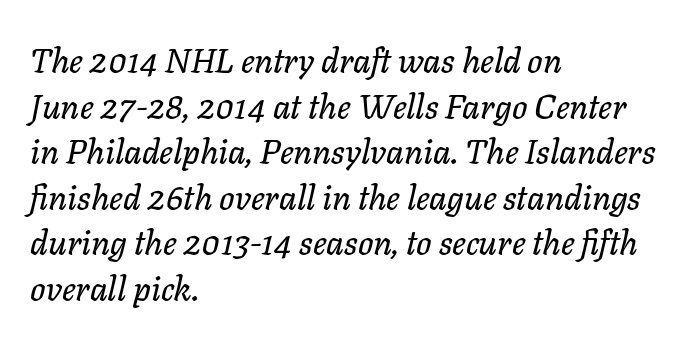
Italic: yes, the glyphs are oblique. The words here are not underlined. These lines are set flush left with a ragged right edge. Each new line begins a customary step beneath the previous one. Character widths vary here, with narrow letters taking less room than wide ones. Short note: letters normally spaced.
